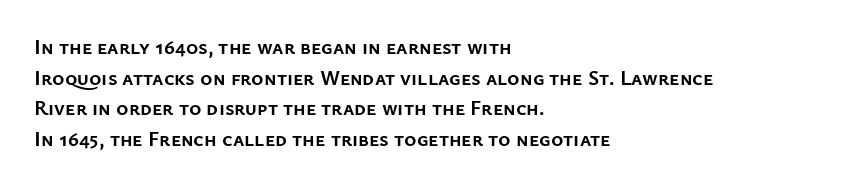
{"italic": "no", "bold": "yes", "underline": "no", "align": "left", "line_spacing": "normal", "line_spacing_ratio": 1.46, "letter_spacing": "normal", "letter_spacing_em": 0.0, "glyph_px": 21}
